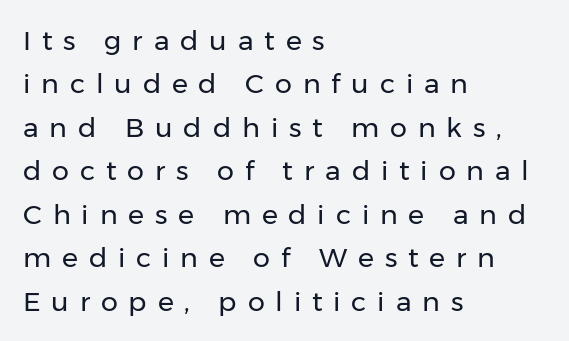
Tracking here is generous; glyphs stand well apart from one another. Weight: in the light-to-regular range. Designer's note — italics off, roman on. Horizontal alignment here is leftward, the default for most running prose.
